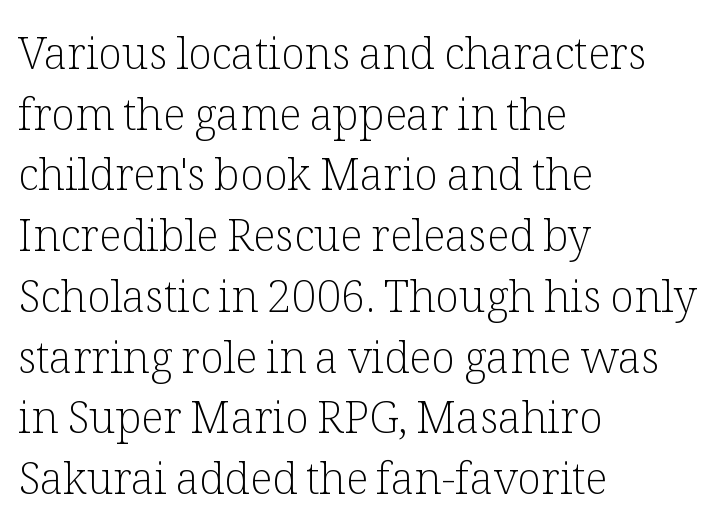
The image shows 44 px light serif type, upright; set left-aligned, normal line spacing (1.38x), normal letter spacing, not underlined; low stroke contrast and a medium x-height.
